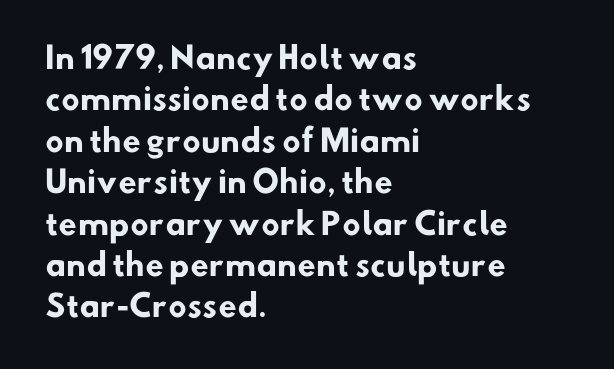
The image shows 30 px heavy sans-serif type; set left-aligned, normal line spacing (1.38x), normal letter spacing, not underlined; low stroke contrast and a small x-height.
